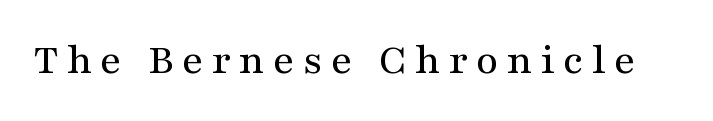
Descenders are the only things crossing below the line. Notice how the stems are strictly vertical — no italics here. Regarding serifs, this sample has them. The rendering uses natural spacing where letterforms have individual widths.
